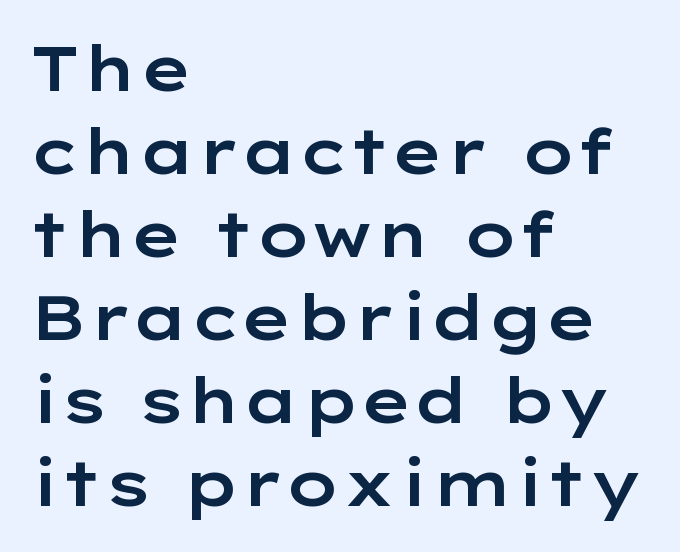
The image shows 62 px wide sans-serif type, upright; set left-aligned, normal line spacing (1.34x), normal letter spacing, not underlined; low stroke contrast and a medium x-height.
